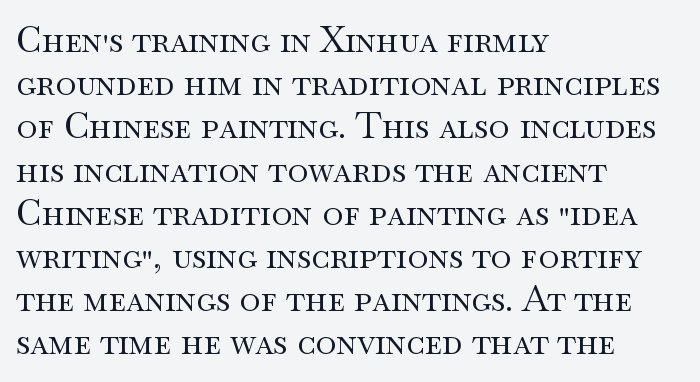
{"serif": "yes", "italic": "no", "bold": "no", "weight": "regular", "width": "wide", "stroke_contrast": "medium", "x_height": "small", "monospaced": "no", "underline": "no", "align": "left", "line_spacing_ratio": 1.2, "letter_spacing": "normal", "letter_spacing_em": 0.0, "glyph_px": 36}
